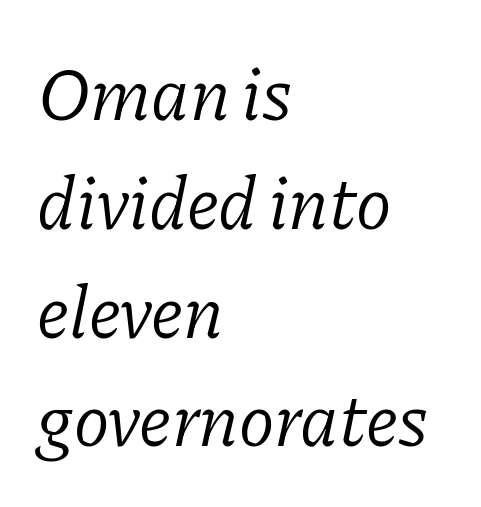
The image shows 74 px light serif type, italic (leaning right); set left-aligned, normal line spacing (1.47x), normal letter spacing, not underlined; low stroke contrast and a medium x-height.
